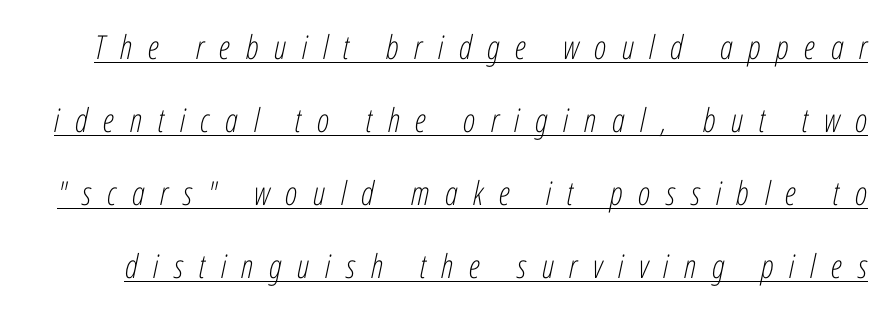
The image shows 33 px light, condensed type, italic (leaning right); set loose line spacing (2.21x), unusually wide letter spacing (+0.47 em), underlined; low stroke contrast and a medium x-height.
